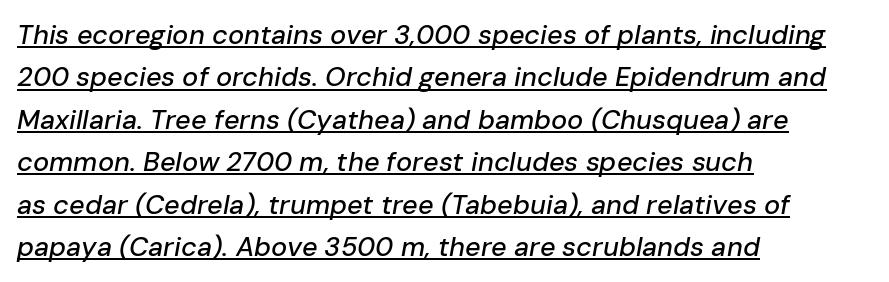
{"italic": "yes", "lean": "right", "slant_degrees": 10, "underline": "yes", "align": "left", "line_spacing": "normal", "line_spacing_ratio": 1.57, "letter_spacing": "normal", "letter_spacing_em": 0.0, "glyph_px": 27}
